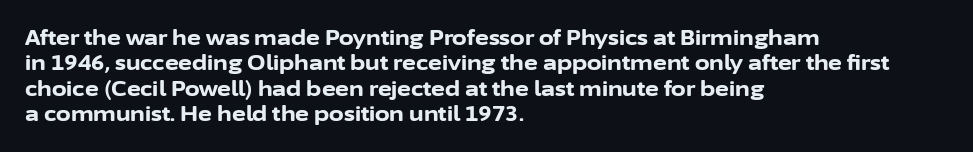
The gaps between neighbouring characters are ordinary and unremarkable. Heavy, bold letterforms. Posture: straight, roman, zero tilt. Caption: multi-line text, flush left, ragged right. Clear beneath every line of the passage.
